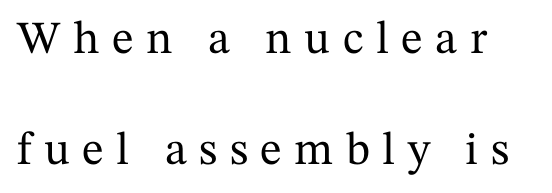
Q: Is the text italic (slanted)? A: No, it is upright.
Q: Is the typeface a serif or a sans-serif typeface? A: Serif.
Q: Is the text underlined? A: No.
Q: Is the spacing between letters normal or unusually wide? A: Unusually wide.
Q: Is the spacing between lines tight, normal or loose? A: Loose.
Q: Width (condensed, normal, or wide)? A: Normal.
Q: Stroke contrast? A: Medium.
Q: x-height? A: Medium.
Q: Monospaced? A: No.
